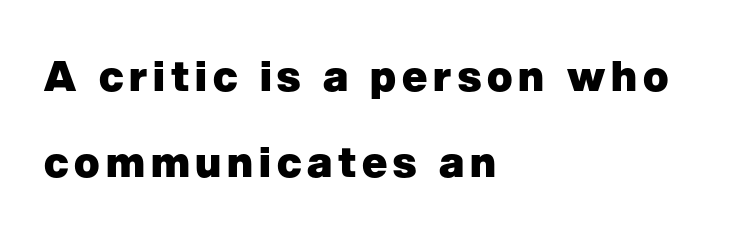
The image shows 42 px heavy sans-serif type, upright; set left-aligned, loose line spacing (2.04x), not underlined; low stroke contrast and a medium x-height.
